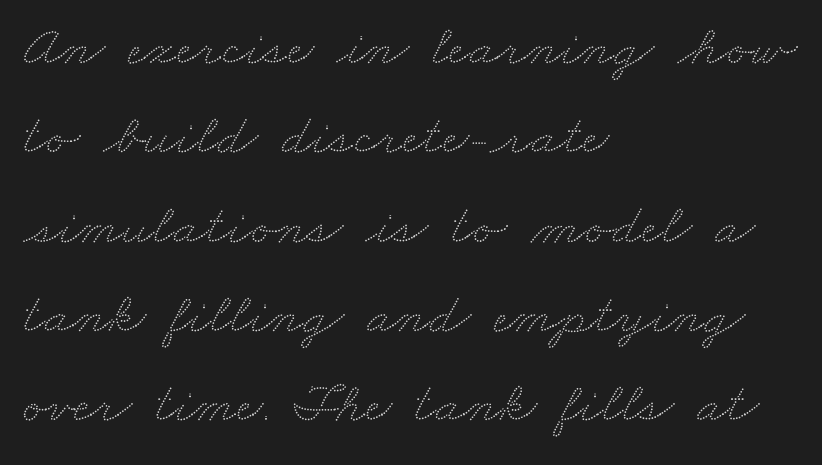
The zone under the glyphs is completely vacant. Successive baselines arrive at the customary interval. A typesetter would call this proportional, since set widths differ per character. The letterforms sit shoulder to shoulder at normal distance. Casual observation: everything's shoved over to the left.
